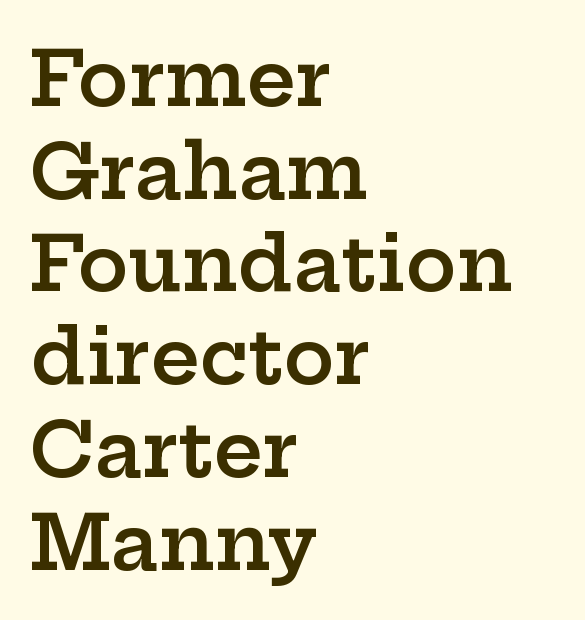
The image shows 76 px semibold, wide serif type, upright; set left-aligned, line spacing 1.22x, normal letter spacing, not underlined; low stroke contrast and a medium x-height.
